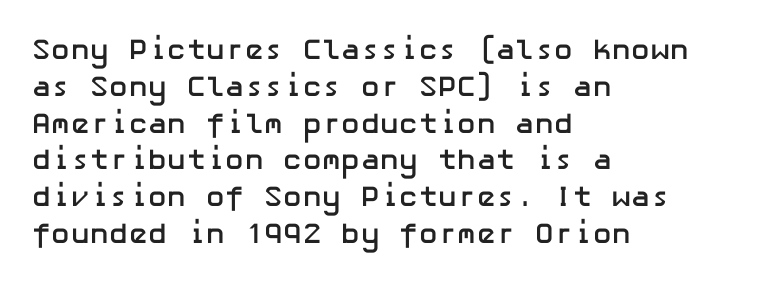
There is no visible air inserted between adjacent glyphs. The foot of each line stays bare and open. This is sans-serif lettering, the kind often seen on screens and signage. Leading matches the norm, producing a regular column. Each glyph is drawn with heavy, bold strokes. The setting favours the left margin, as ordinary paragraphs usually do.
